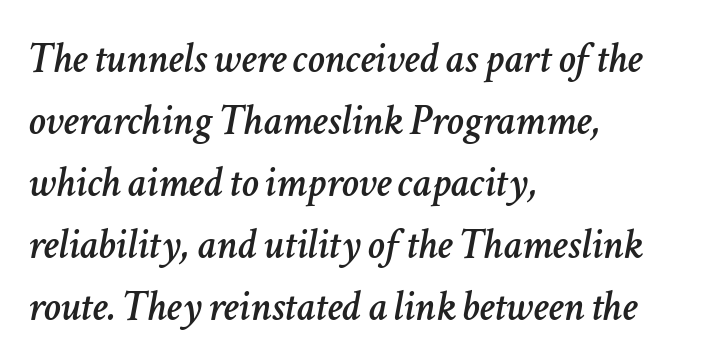
The typography opts for an oblique posture over an upright one. The paragraph shown leans on its left margin. The rendering uses natural spacing where letterforms have individual widths. Quick note: interline space is typical.
